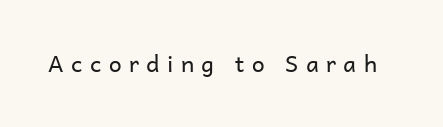
The image shows 23 px text type, upright; set unusually wide letter spacing (+0.32 em), not underlined.
